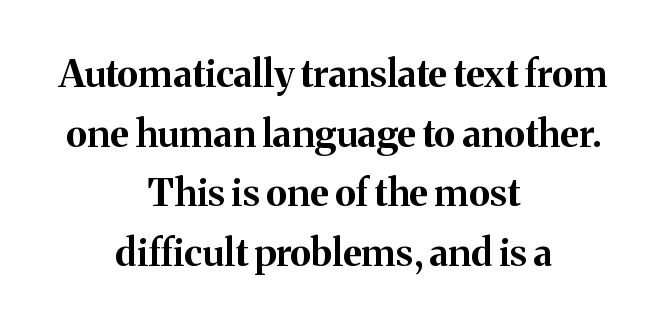
The image shows 38 px bold serif type, upright; set centered, normal line spacing (1.57x), normal letter spacing, not underlined; medium stroke contrast and a medium x-height.
